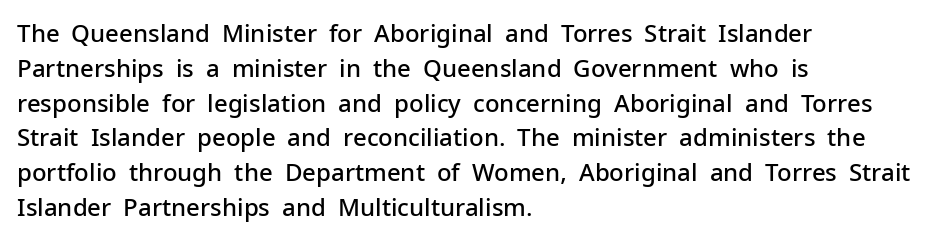
{"italic": "no", "bold": "semi", "underline": "no", "align": "left", "line_spacing": "normal", "line_spacing_ratio": 1.45, "letter_spacing": "normal", "letter_spacing_em": 0.0, "glyph_px": 24}
